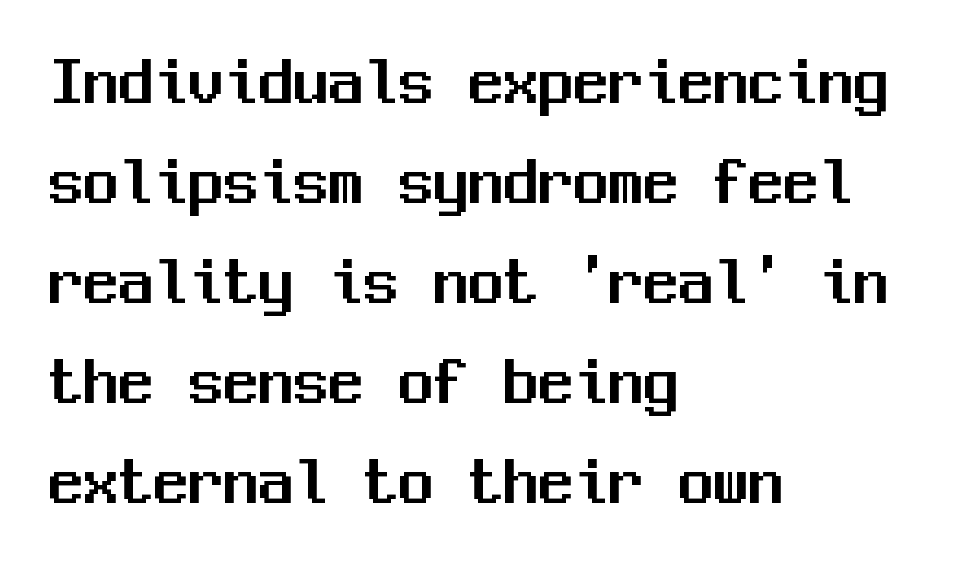
The vertical gap from one line to the next is medium. The tracking reads as untouched default to a designer's eye. When letters stand straight like this, we call the style roman or upright. The rendering anchors every line to the left-hand side.
